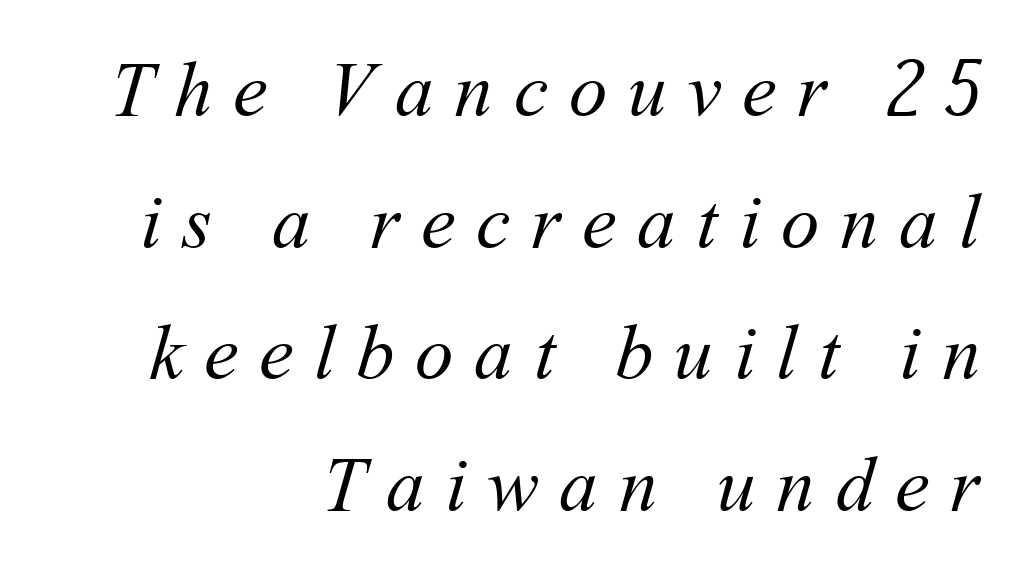
Q: Is the text bold? A: No.
Q: Is the text underlined? A: No.
Q: How is the paragraph aligned? A: Right-aligned.
Q: Is the spacing between letters normal or unusually wide? A: Unusually wide.
Q: Width (condensed, normal, or wide)? A: Normal.
Q: Stroke contrast? A: Medium.
Q: x-height? A: Medium.
Q: Monospaced? A: No.
